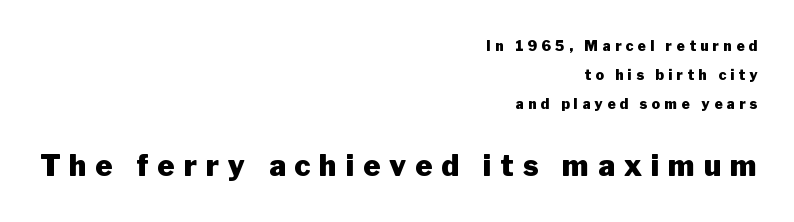
Q: Is the text bold? A: Yes.
Q: Is the text italic (slanted)? A: No, it is upright.
Q: Is the typeface a serif or a sans-serif typeface? A: Sans-serif.
Q: Is the text underlined? A: No.
Q: How is the paragraph aligned? A: Right-aligned.
Q: Is the spacing between letters normal or unusually wide? A: Unusually wide.
Q: Is the spacing between lines tight, normal or loose? A: Loose.
Q: Which block of text is set in a larger size, the first (top) or the second (bottom)? A: The second (bottom) one.
Q: Width (condensed, normal, or wide)? A: Normal.
Q: Stroke contrast? A: Low.
Q: x-height? A: Medium.
Q: Monospaced? A: No.
